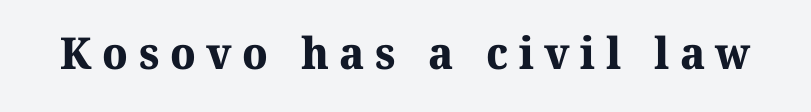
Q: Is the text bold? A: Yes.
Q: Is the typeface a serif or a sans-serif typeface? A: Serif.
Q: Is the text underlined? A: No.
Q: Is the spacing between letters normal or unusually wide? A: Unusually wide.
Q: Width (condensed, normal, or wide)? A: Normal.
Q: Stroke contrast? A: Medium.
Q: x-height? A: Medium.
Q: Monospaced? A: No.
